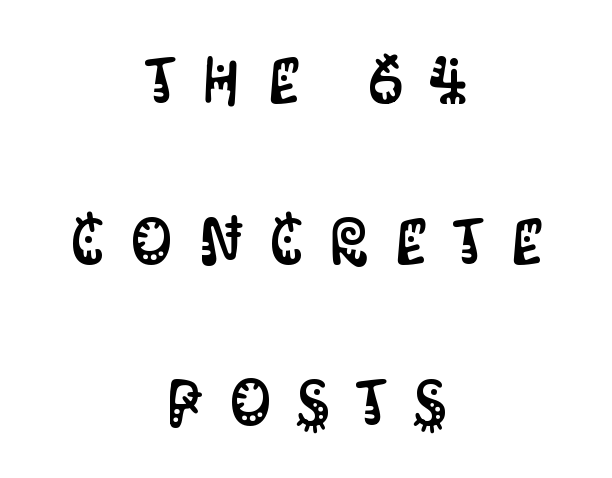
{"serif": "no", "italic": "no", "width": "condensed", "stroke_contrast": "medium", "x_height": "large", "monospaced": "no", "underline": "no", "align": "center", "line_spacing": "loose", "line_spacing_ratio": 2.48, "letter_spacing": "wide", "letter_spacing_em": 0.41, "glyph_px": 65}
